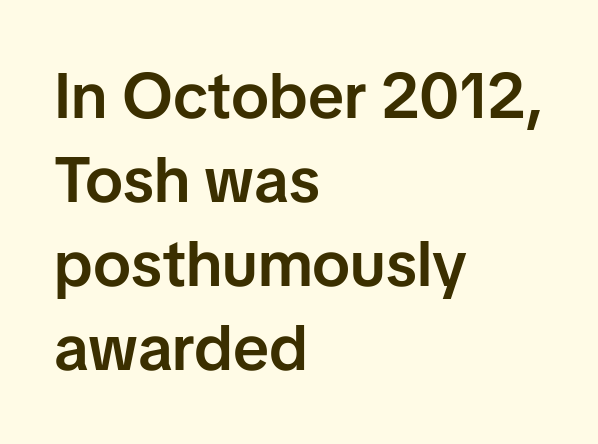
You could call the tracking neutral — neither tight nor loose. Note: no serifs on the glyphs. The rendering uses a moderate line-height, typical for paragraphs. A somewhat darkened texture: the type is semibold rather than bold.
